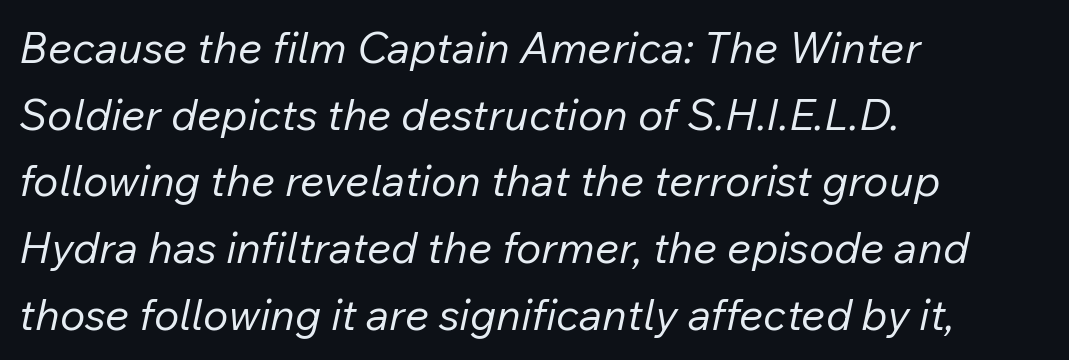
The image shows 43 px regular-weight type, italic (leaning right); set left-aligned, normal line spacing (1.55x), normal letter spacing, not underlined; low stroke contrast and a medium x-height.
